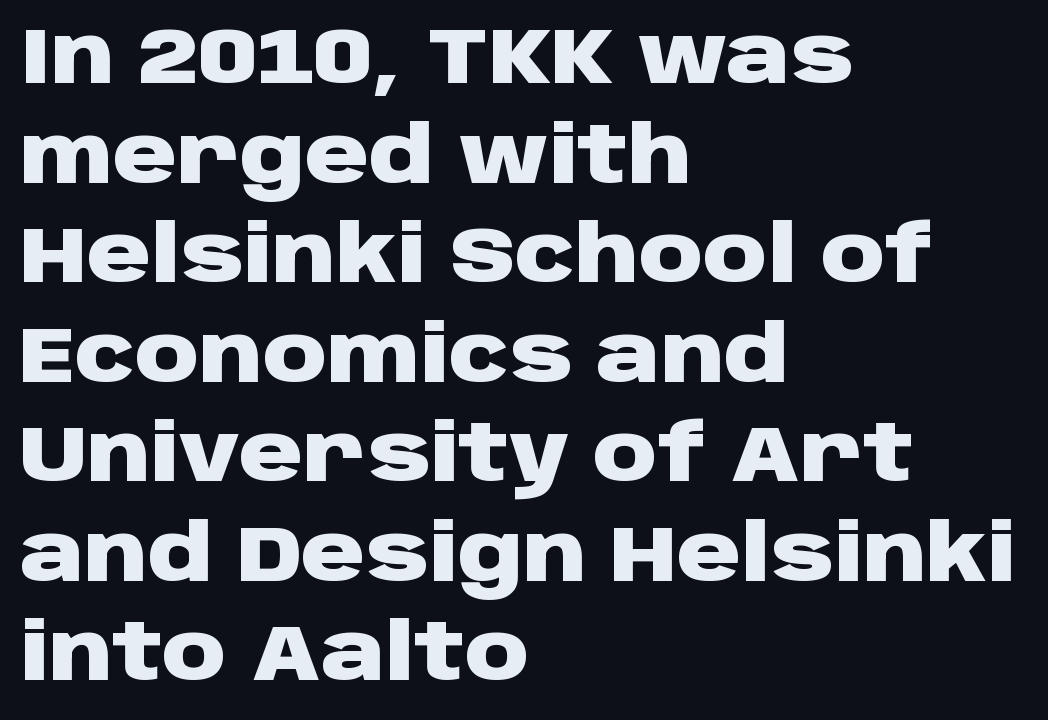
Q: Is the text bold? A: Yes.
Q: Is the text italic (slanted)? A: No, it is upright.
Q: Is the typeface a serif or a sans-serif typeface? A: Sans-serif.
Q: Is the text underlined? A: No.
Q: How is the paragraph aligned? A: Left-aligned.
Q: Is the spacing between letters normal or unusually wide? A: Normal.
Q: Is the spacing between lines tight, normal or loose? A: Normal.
Q: Width (condensed, normal, or wide)? A: Wide.
Q: Stroke contrast? A: Low.
Q: x-height? A: Large.
Q: Monospaced? A: No.
